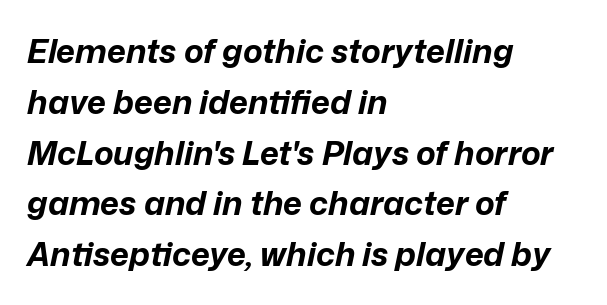
The image shows 33 px bold type, italic (leaning right); set left-aligned, normal line spacing (1.54x), normal letter spacing, not underlined; low stroke contrast and a medium x-height.
